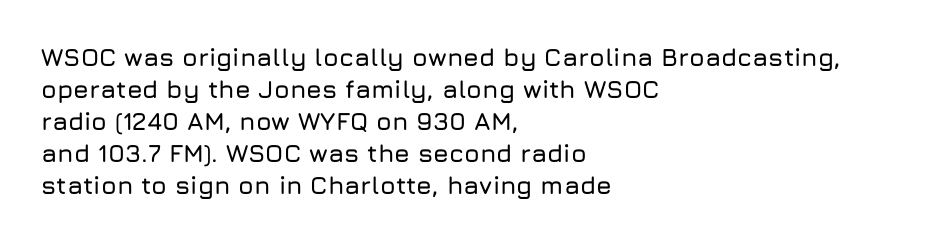
The image shows 25 px text type, upright; set left-aligned, normal line spacing (1.28x), normal letter spacing, not underlined.
